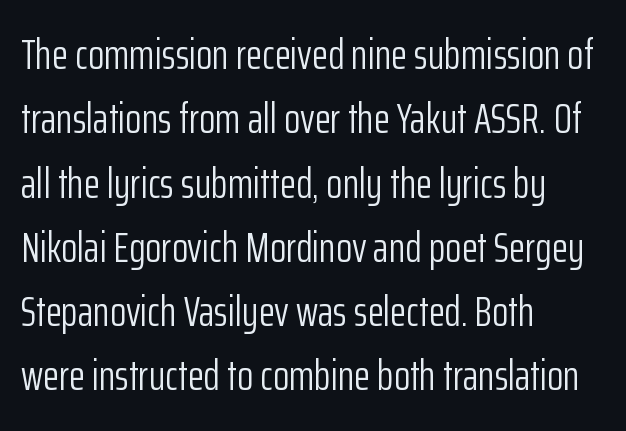
Q: Is the text bold? A: No.
Q: Is the text italic (slanted)? A: No, it is upright.
Q: Is the typeface a serif or a sans-serif typeface? A: Sans-serif.
Q: Is the text underlined? A: No.
Q: How is the paragraph aligned? A: Left-aligned.
Q: Is the spacing between letters normal or unusually wide? A: Normal.
Q: Is the spacing between lines tight, normal or loose? A: Normal.
Q: Width (condensed, normal, or wide)? A: Condensed.
Q: Stroke contrast? A: Low.
Q: x-height? A: Medium.
Q: Monospaced? A: No.
